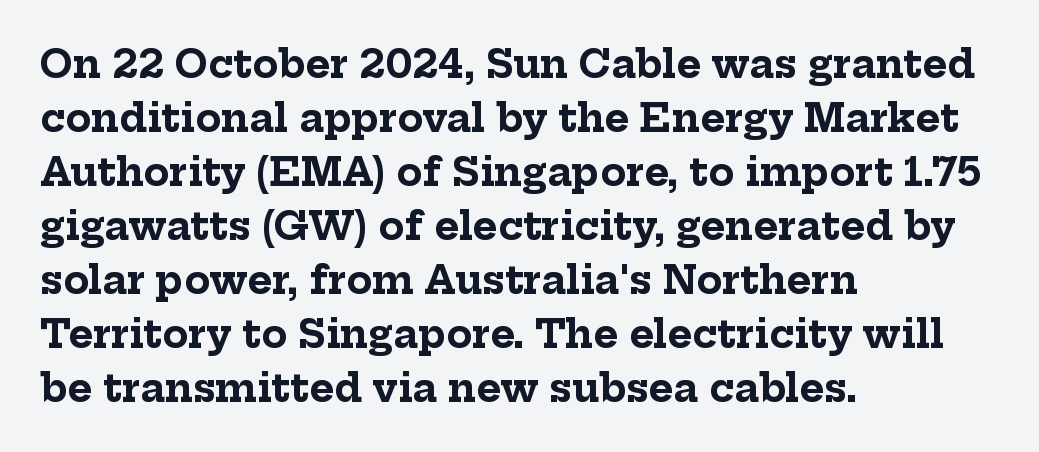
{"serif": "yes", "italic": "no", "bold": "yes", "weight": "bold", "width": "normal", "stroke_contrast": "low", "x_height": "medium", "monospaced": "no", "underline": "no", "align": "left", "line_spacing": "normal", "line_spacing_ratio": 1.42, "letter_spacing": "normal", "letter_spacing_em": 0.0, "glyph_px": 38}
